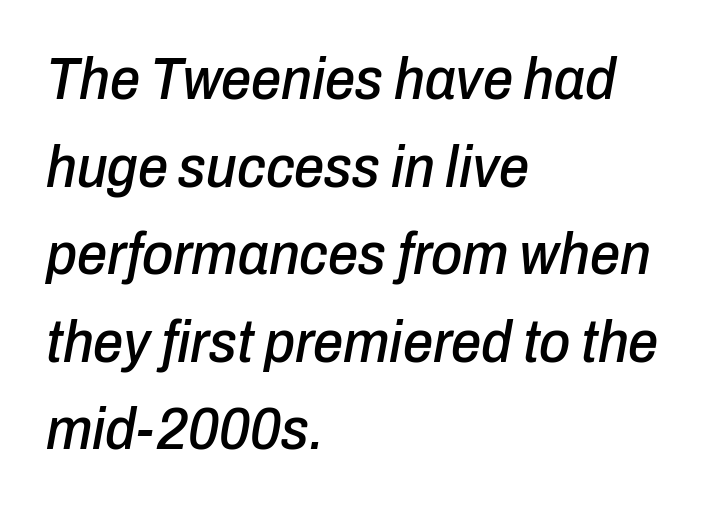
{"italic": "yes", "lean": "right", "slant_degrees": 10, "width": "condensed", "stroke_contrast": "low", "x_height": "medium", "monospaced": "no", "underline": "no", "align": "left", "line_spacing": "normal", "line_spacing_ratio": 1.46, "letter_spacing": "normal", "letter_spacing_em": 0.0, "glyph_px": 60}
